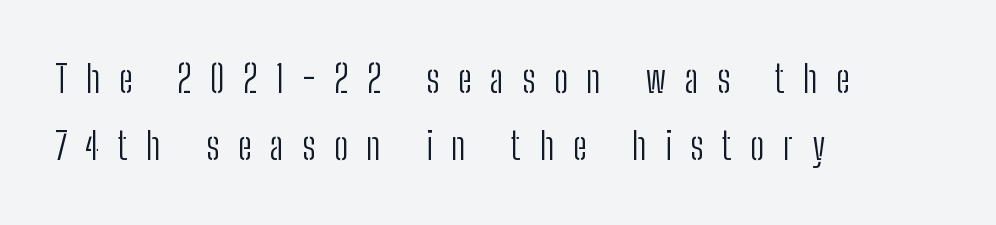
Ordinary non-slanted type is in use. Layout note: lines flush left. Each row of text sits above clean, open space. The letters are spread apart with noticeably loose tracking.
